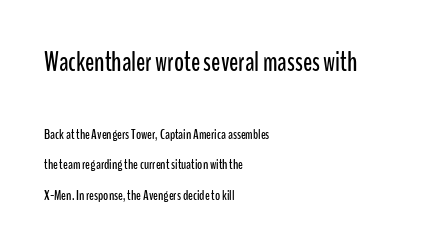
Airy leading. Upright lettering throughout. The rendering anchors every line to the left-hand side. Underlining? Definitely not there. There is no visible air inserted between adjacent glyphs. Of the two passages, the one on top uses the larger point size.
